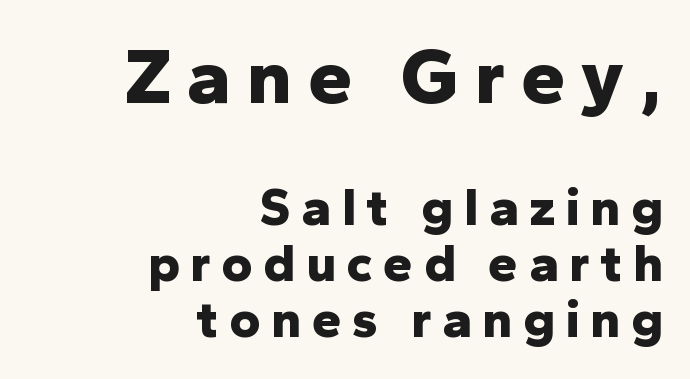
Q: Is the text bold? A: Yes.
Q: Is the text italic (slanted)? A: No, it is upright.
Q: Is the typeface a serif or a sans-serif typeface? A: Sans-serif.
Q: Is the text underlined? A: No.
Q: How is the paragraph aligned? A: Right-aligned.
Q: Is the spacing between letters normal or unusually wide? A: Unusually wide.
Q: Is the spacing between lines tight, normal or loose? A: Tight.
Q: Which block of text is set in a larger size, the first (top) or the second (bottom)? A: The first (top) one.
Q: Width (condensed, normal, or wide)? A: Normal.
Q: Stroke contrast? A: Low.
Q: x-height? A: Medium.
Q: Monospaced? A: No.
